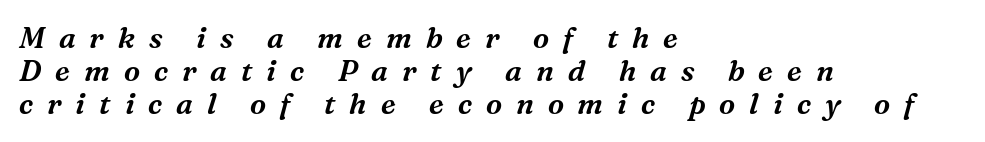
{"serif": "yes", "italic": "yes", "lean": "right", "slant_degrees": 16, "width": "normal", "stroke_contrast": "medium", "x_height": "medium", "monospaced": "no", "underline": "no", "align": "left", "line_spacing": "tight", "line_spacing_ratio": 1.14, "letter_spacing": "wide", "letter_spacing_em": 0.48, "glyph_px": 29}
